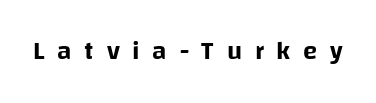
{"italic": "no", "underline": "no", "letter_spacing": "wide", "letter_spacing_em": 0.49, "glyph_px": 26}
